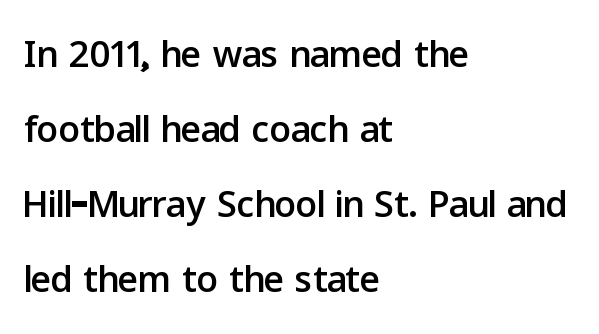
Q: Is the text italic (slanted)? A: No, it is upright.
Q: Is the typeface a serif or a sans-serif typeface? A: Sans-serif.
Q: Is the text underlined? A: No.
Q: How is the paragraph aligned? A: Left-aligned.
Q: Is the spacing between letters normal or unusually wide? A: Normal.
Q: Is the spacing between lines tight, normal or loose? A: Normal.
Q: Width (condensed, normal, or wide)? A: Normal.
Q: Stroke contrast? A: Low.
Q: x-height? A: Medium.
Q: Monospaced? A: No.
